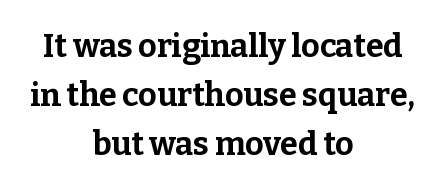
{"serif": "yes", "italic": "no", "bold": "yes", "weight": "bold", "width": "normal", "stroke_contrast": "low", "x_height": "medium", "monospaced": "no", "underline": "no", "align": "center", "line_spacing": "normal", "line_spacing_ratio": 1.53, "letter_spacing": "normal", "letter_spacing_em": 0.0, "glyph_px": 32}
